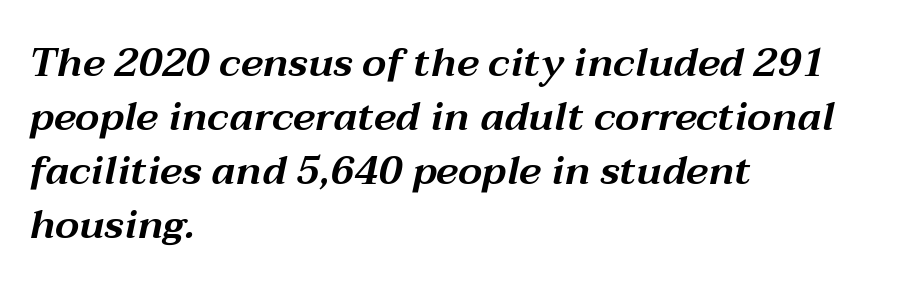
{"italic": "yes", "lean": "right", "slant_degrees": 12, "width": "wide", "stroke_contrast": "medium", "x_height": "medium", "monospaced": "no", "underline": "no", "align": "left", "line_spacing": "normal", "line_spacing_ratio": 1.35, "letter_spacing": "normal", "letter_spacing_em": 0.0, "glyph_px": 40}
